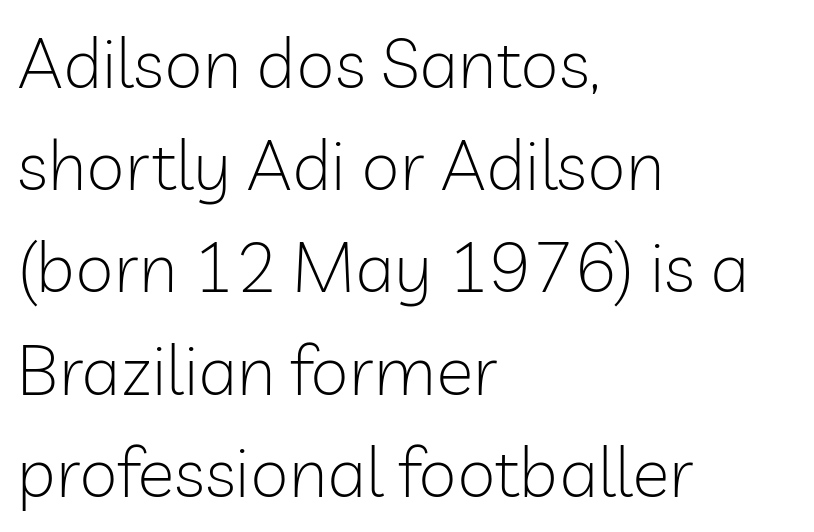
The image shows 70 px light sans-serif type, upright; set left-aligned, normal line spacing (1.46x), normal letter spacing, not underlined; low stroke contrast and a medium x-height.
